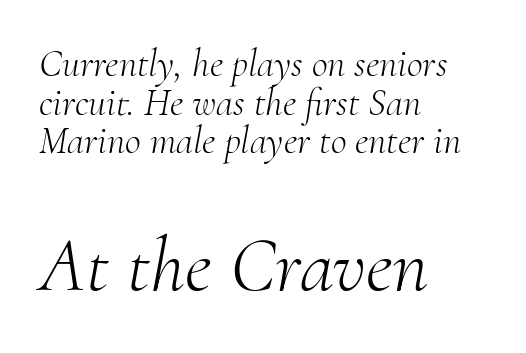
Q: Is the text bold? A: No.
Q: Is the text italic (slanted)? A: Yes, it leans right by about 10 degrees.
Q: Is the typeface a serif or a sans-serif typeface? A: Serif.
Q: Is the text underlined? A: No.
Q: How is the paragraph aligned? A: Left-aligned.
Q: Is the spacing between letters normal or unusually wide? A: Normal.
Q: Is the spacing between lines tight, normal or loose? A: Tight.
Q: Which block of text is set in a larger size, the first (top) or the second (bottom)? A: The second (bottom) one.
Q: Width (condensed, normal, or wide)? A: Normal.
Q: Stroke contrast? A: Medium.
Q: x-height? A: Small.
Q: Monospaced? A: No.
